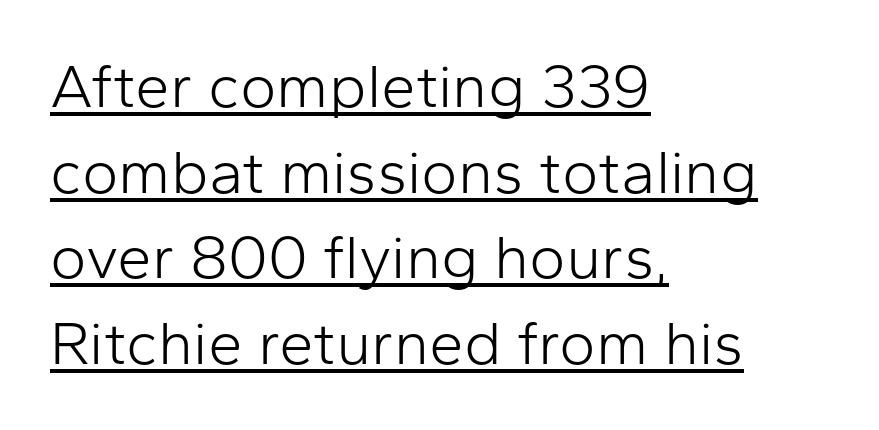
Q: Is the text bold? A: No.
Q: Is the text italic (slanted)? A: No, it is upright.
Q: Is the typeface a serif or a sans-serif typeface? A: Sans-serif.
Q: Is the text underlined? A: Yes.
Q: How is the paragraph aligned? A: Left-aligned.
Q: Is the spacing between letters normal or unusually wide? A: Normal.
Q: Is the spacing between lines tight, normal or loose? A: Normal.
Q: Width (condensed, normal, or wide)? A: Normal.
Q: Stroke contrast? A: Low.
Q: x-height? A: Medium.
Q: Monospaced? A: No.
